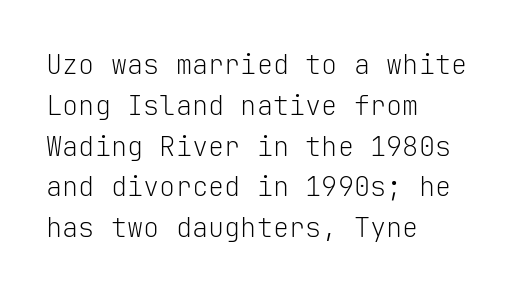
{"italic": "no", "bold": "no", "underline": "no", "align": "left", "line_spacing": "normal", "line_spacing_ratio": 1.51, "letter_spacing": "normal", "letter_spacing_em": 0.0, "glyph_px": 27}
